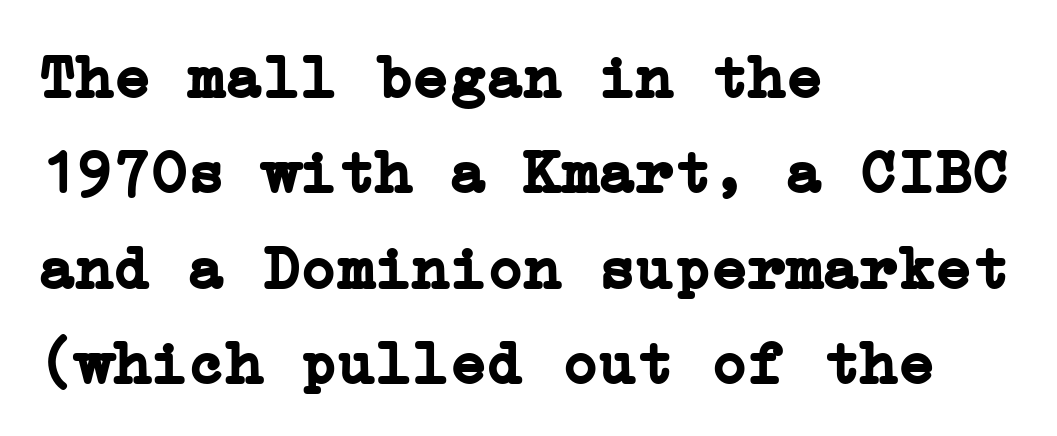
The image shows 62 px semibold serif type, upright; set left-aligned, normal line spacing (1.54x), normal letter spacing, not underlined; low stroke contrast and a medium x-height.
